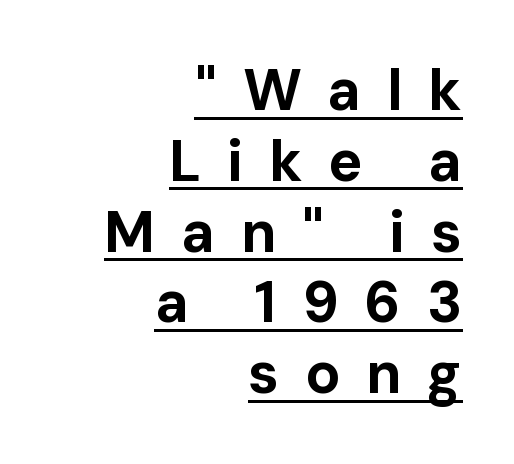
Q: Is the text bold? A: Yes.
Q: Is the text italic (slanted)? A: No, it is upright.
Q: Is the typeface a serif or a sans-serif typeface? A: Sans-serif.
Q: Is the text underlined? A: Yes.
Q: How is the paragraph aligned? A: Right-aligned.
Q: Is the spacing between letters normal or unusually wide? A: Unusually wide.
Q: Width (condensed, normal, or wide)? A: Normal.
Q: Stroke contrast? A: Low.
Q: x-height? A: Medium.
Q: Monospaced? A: No.
